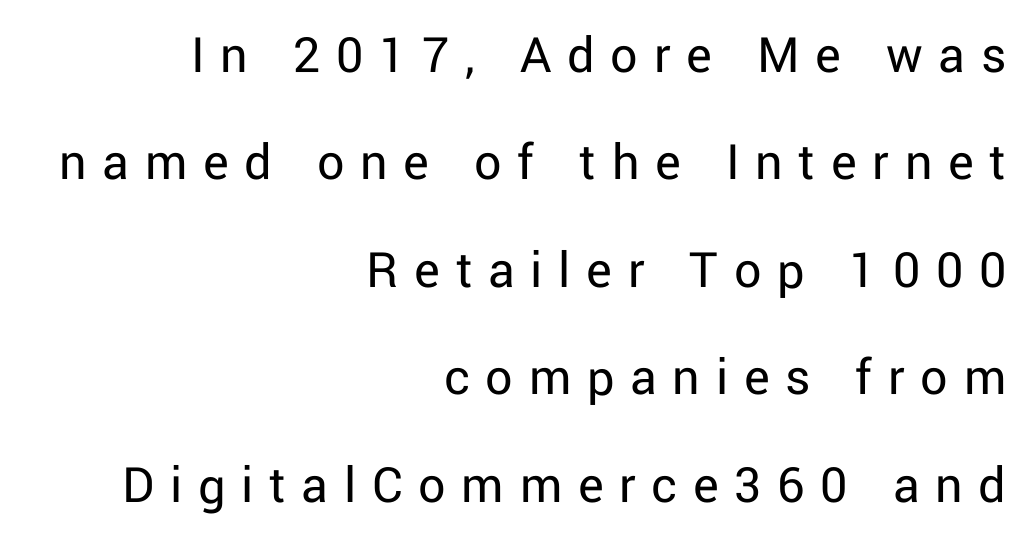
The image shows 54 px regular-weight sans-serif type, upright; set right-aligned, loose line spacing (1.99x), unusually wide letter spacing (+0.29 em), not underlined; low stroke contrast and a medium x-height.
